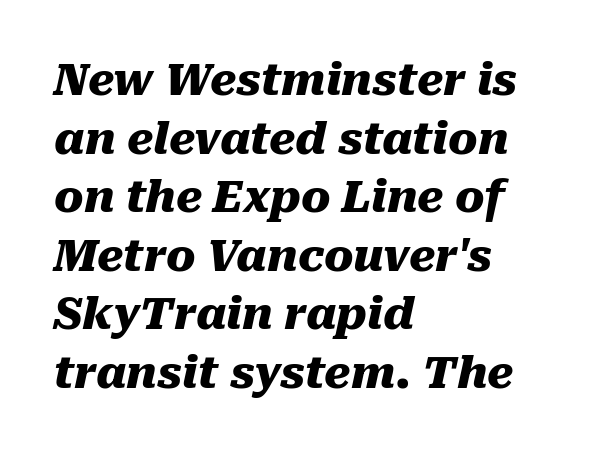
The image shows 44 px heavy type, italic (leaning right); set left-aligned, normal line spacing (1.33x), normal letter spacing, not underlined; medium stroke contrast and a medium x-height.
